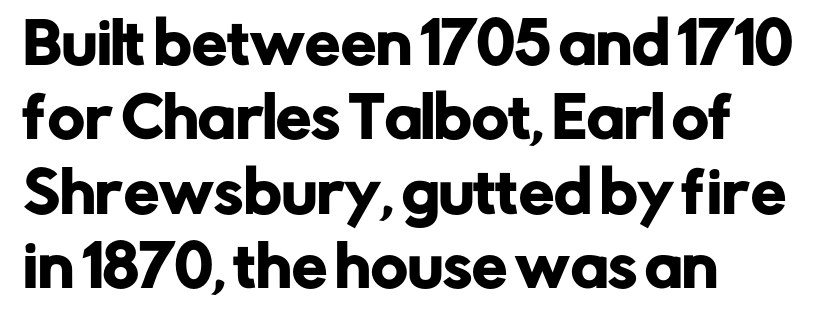
You can tell from the bare stems that sans-serif type was used. Has an underline been added? It has not. Each word holds together tightly as a unit, with standard inter-letter gaps. When letters stand straight like this, we call the style roman or upright. A typesetter would call this proportional, since set widths differ per character. Every row of glyphs begins at an identical x-position on the left.
